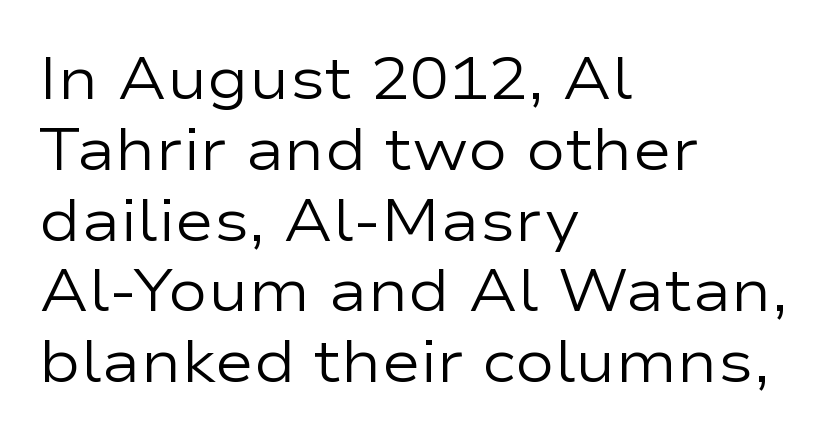
Weight: not bold — regular or lighter. Is the letter spacing exaggerated? No — it looks like the ordinary default. These lines are rendered in a variable-pitch font. What kind of face is this? One without serifs — a sans. These lines were composed using upright roman letters.
